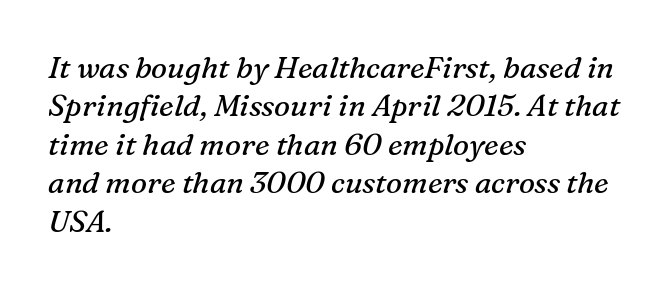
Note the varied advance widths — an 'i' is clearly narrower than an 'm'. A classic flush-left, rag-right setting is used for this passage. The letters sit at their default tracking, neither squeezed nor spread. The letters are slanted; this is an italic face. How would I describe the line gaps? Plain and ordinary.
